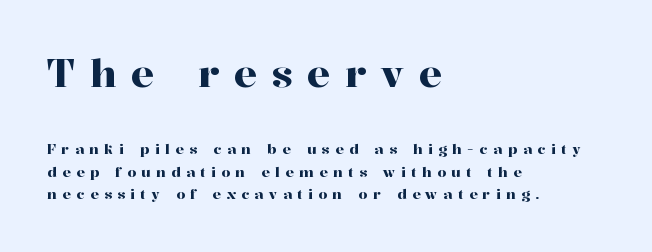
Top chunk: large. Bottom chunk: small. Layout note: lines flush left. The letters advance in unequal steps, a hallmark of proportional type. There is plenty of visible air inserted between adjacent glyphs. The font family rendered here belongs to the serif group.
